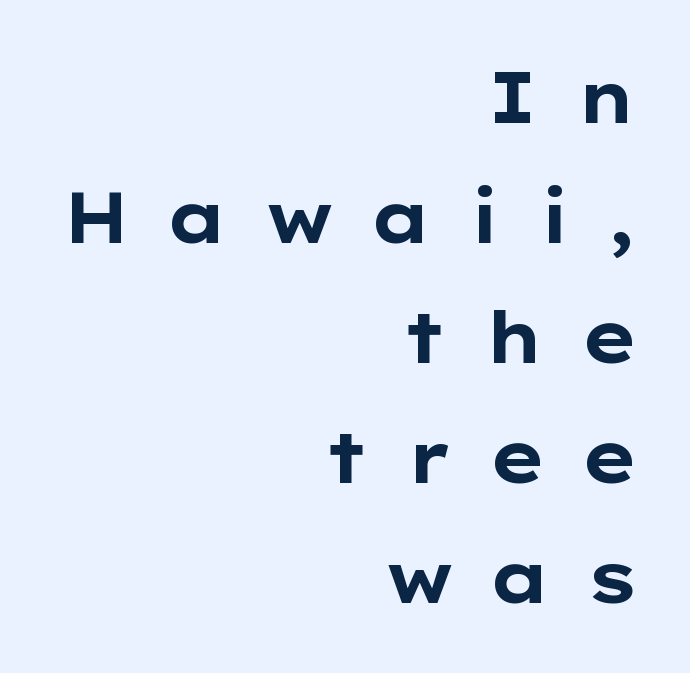
The image shows 71 px bold, wide sans-serif type, upright; set right-aligned, normal line spacing (1.69x), unusually wide letter spacing (+0.49 em), not underlined; low stroke contrast and a medium x-height.
